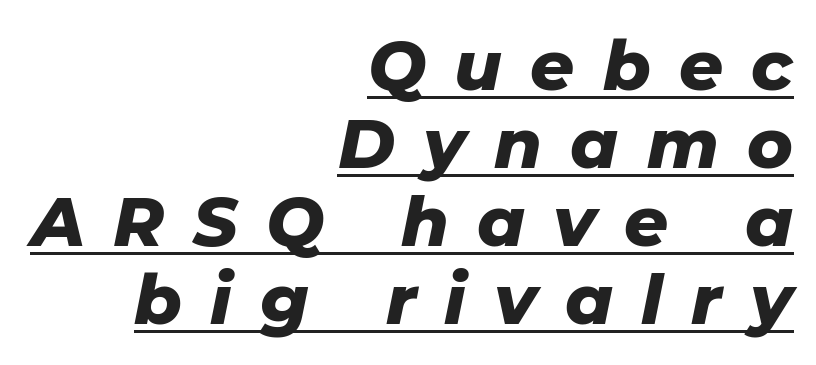
Q: Is the text bold? A: Yes.
Q: Is the text italic (slanted)? A: Yes, it leans right by about 11 degrees.
Q: Is the text underlined? A: Yes.
Q: How is the paragraph aligned? A: Right-aligned.
Q: Is the spacing between letters normal or unusually wide? A: Unusually wide.
Q: Is the spacing between lines tight, normal or loose? A: Tight.
Q: Width (condensed, normal, or wide)? A: Normal.
Q: Stroke contrast? A: Low.
Q: x-height? A: Medium.
Q: Monospaced? A: No.
